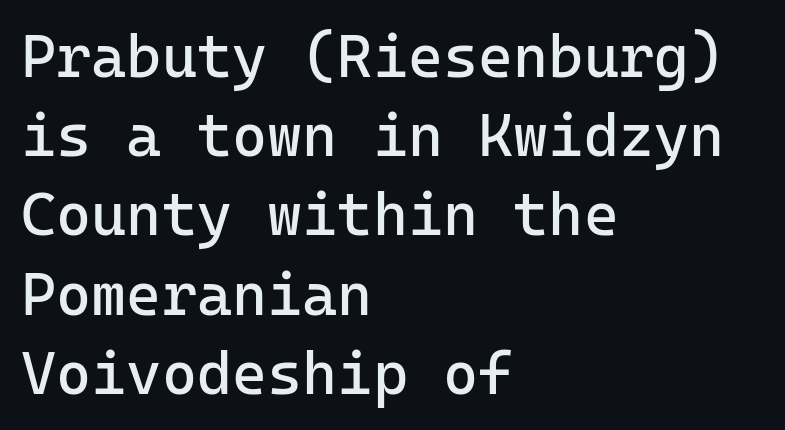
A typesetter would call this leading conventional body-copy spacing. The rendering shows plain stroke endings on the letterforms — a sans-serif design. No extra ink here — the face is not bold. Every character sits straight up, as roman type does.
